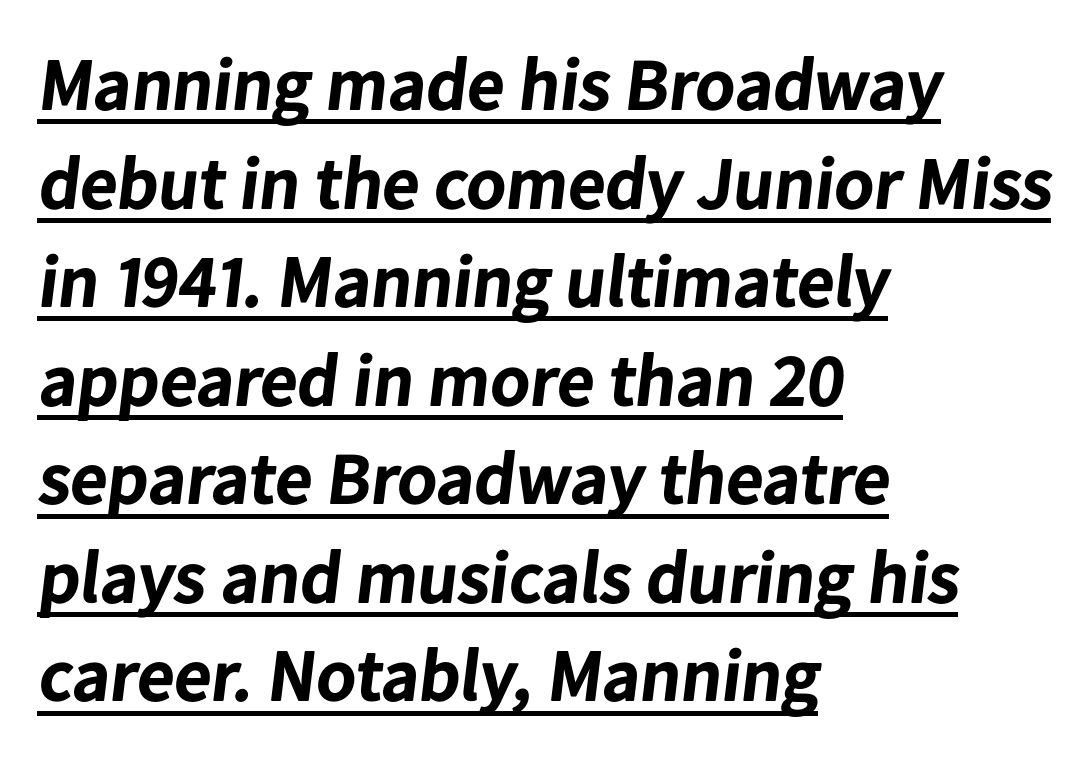
Q: Is the text bold? A: Yes.
Q: Is the typeface a serif or a sans-serif typeface? A: Sans-serif.
Q: Is the text underlined? A: Yes.
Q: How is the paragraph aligned? A: Left-aligned.
Q: Is the spacing between letters normal or unusually wide? A: Normal.
Q: Is the spacing between lines tight, normal or loose? A: Normal.
Q: Width (condensed, normal, or wide)? A: Normal.
Q: Stroke contrast? A: Low.
Q: x-height? A: Medium.
Q: Monospaced? A: No.
